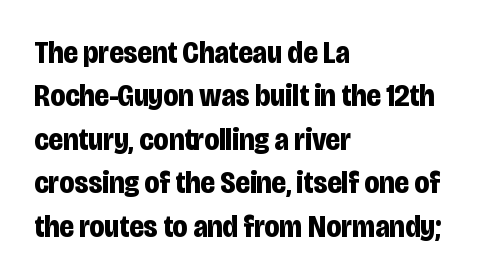
Q: Is the text bold? A: Yes.
Q: Is the text italic (slanted)? A: No, it is upright.
Q: Is the typeface a serif or a sans-serif typeface? A: Sans-serif.
Q: Is the text underlined? A: No.
Q: How is the paragraph aligned? A: Left-aligned.
Q: Is the spacing between letters normal or unusually wide? A: Normal.
Q: Is the spacing between lines tight, normal or loose? A: Normal.
Q: Width (condensed, normal, or wide)? A: Condensed.
Q: Stroke contrast? A: Low.
Q: x-height? A: Large.
Q: Monospaced? A: No.
